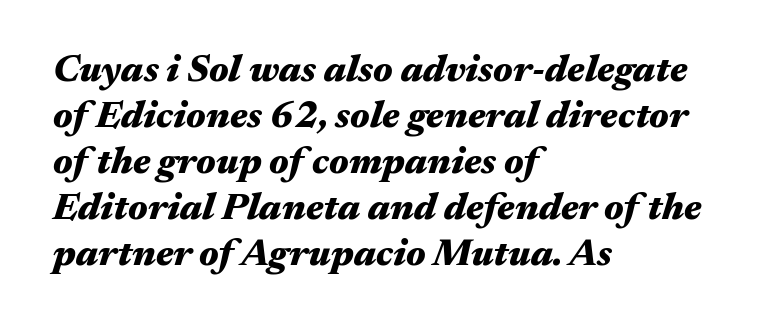
The image shows 38 px heavy, wide type, italic (leaning right); set left-aligned, line spacing 1.21x, normal letter spacing, not underlined; medium stroke contrast and a medium x-height.
